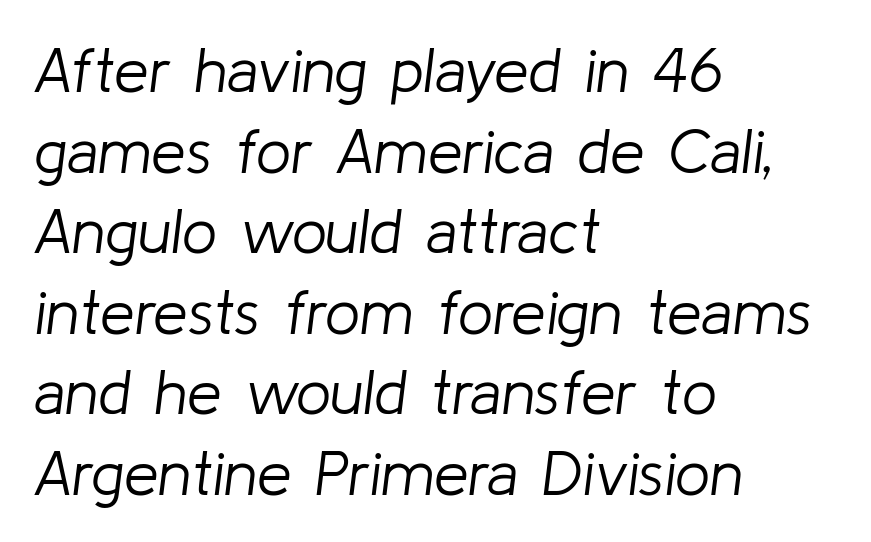
The image shows 62 px light type, italic (leaning right); set left-aligned, normal line spacing (1.3x), normal letter spacing, not underlined; low stroke contrast and a medium x-height.
